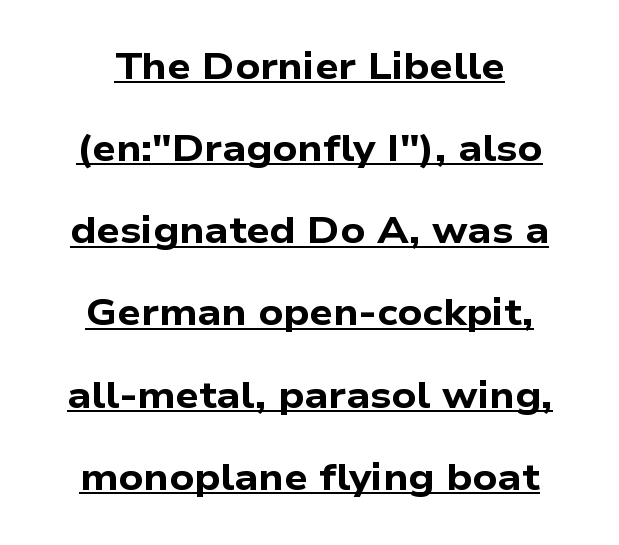
{"serif": "no", "bold": "yes", "weight": "bold", "width": "wide", "stroke_contrast": "low", "x_height": "medium", "monospaced": "no", "underline": "yes", "align": "center", "line_spacing": "loose", "line_spacing_ratio": 2.22, "letter_spacing": "normal", "letter_spacing_em": 0.0, "glyph_px": 37}
